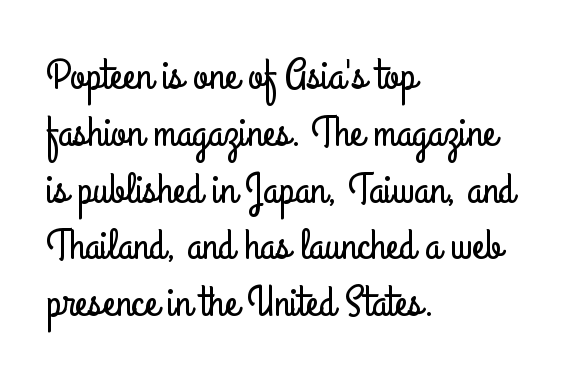
The image shows 44 px condensed sans-serif type; set left-aligned, normal line spacing (1.29x), normal letter spacing, not underlined; low stroke contrast and a small x-height.
